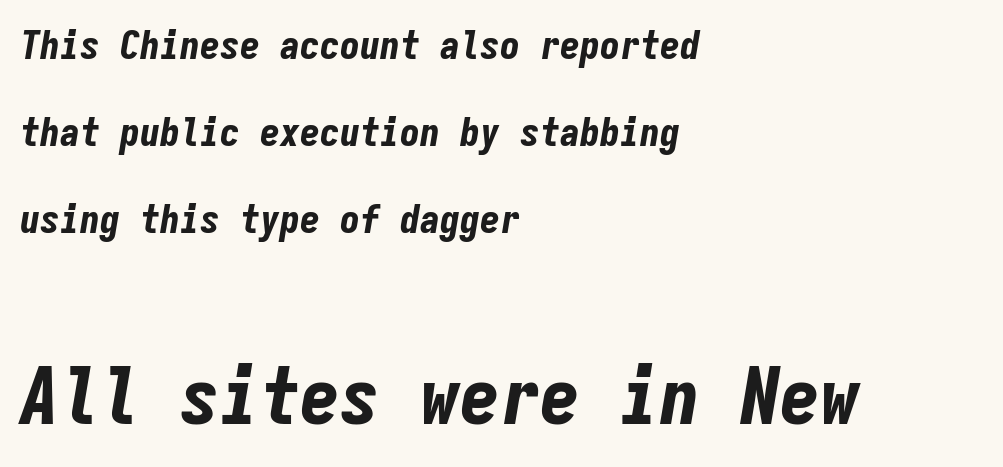
The image shows 80 px bold, condensed type, italic (leaning right), monospaced; set left-aligned, loose line spacing (2.18x), normal letter spacing, not underlined; the second (bottom) block is 2.0x larger; low stroke contrast and a medium x-height.
